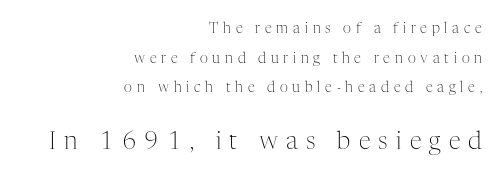
It's the straight-up-and-down kind of type. There is plenty of visible air inserted between adjacent glyphs. If you drew a ruler down the right edge, every line would touch it. Beneath every word, the page is bare.
